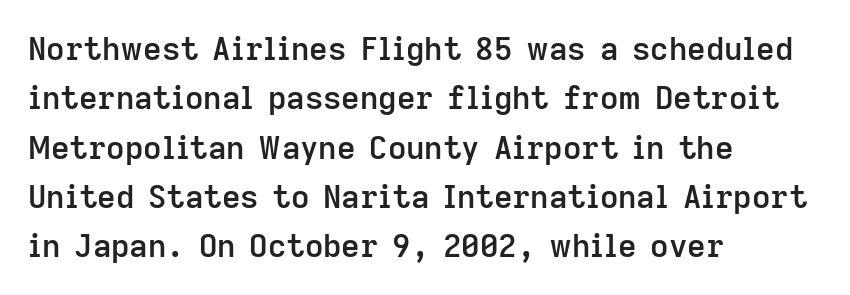
The image shows 32 px semibold sans-serif type, upright; set left-aligned, normal line spacing (1.54x), normal letter spacing, not underlined; low stroke contrast and a medium x-height.
